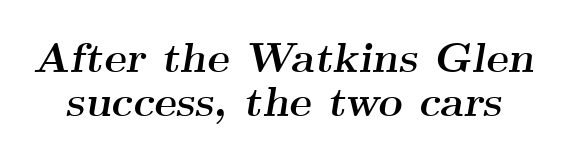
Just letters on the line, the space beneath them empty. Serif or sans? Serif — the stroke terminals have little feet. Compared with typical paragraphs, the rows here are closer together. There's an unmistakable incline to the writing here. These lines are rendered in a variable-pitch font.
